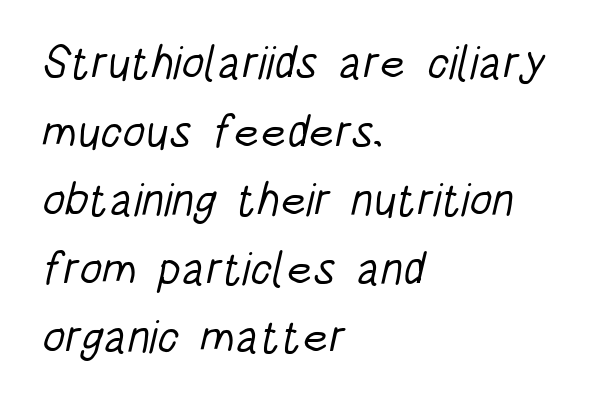
The image shows 46 px light, condensed sans-serif type; set left-aligned, normal line spacing (1.49x), normal letter spacing, not underlined; low stroke contrast and a large x-height.
